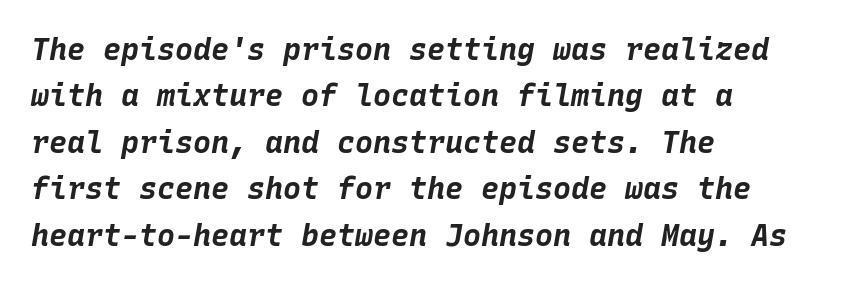
{"italic": "yes", "lean": "right", "slant_degrees": 10, "bold": "yes", "weight": "bold", "width": "normal", "stroke_contrast": "low", "x_height": "large", "monospaced": "yes", "underline": "no", "align": "left", "line_spacing": "normal", "line_spacing_ratio": 1.55, "letter_spacing": "normal", "letter_spacing_em": 0.0, "glyph_px": 30}
